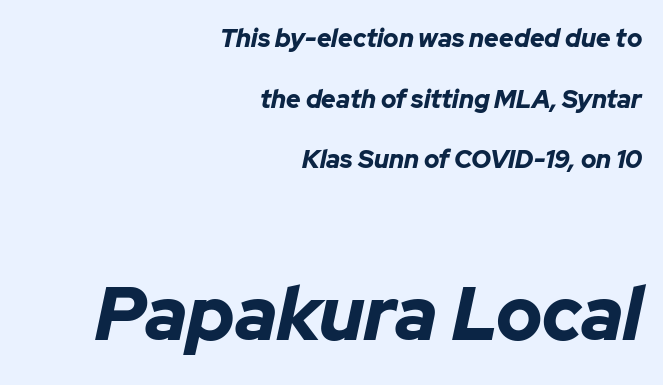
The image shows 75 px bold type, italic (leaning right); set right-aligned, loose line spacing (2.43x), normal letter spacing, not underlined; the second (bottom) block is 3.0x larger; low stroke contrast and a medium x-height.
